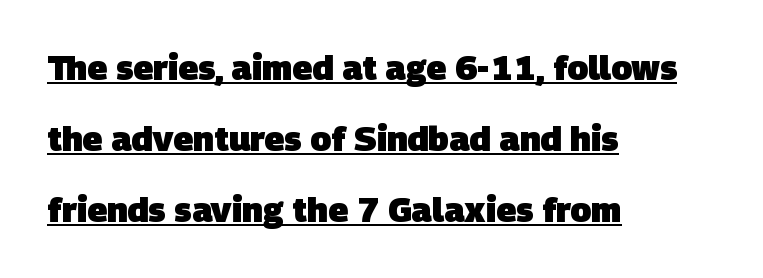
The image shows 34 px heavy sans-serif type; set left-aligned, loose line spacing (2.09x), normal letter spacing, underlined; low stroke contrast and a large x-height.
